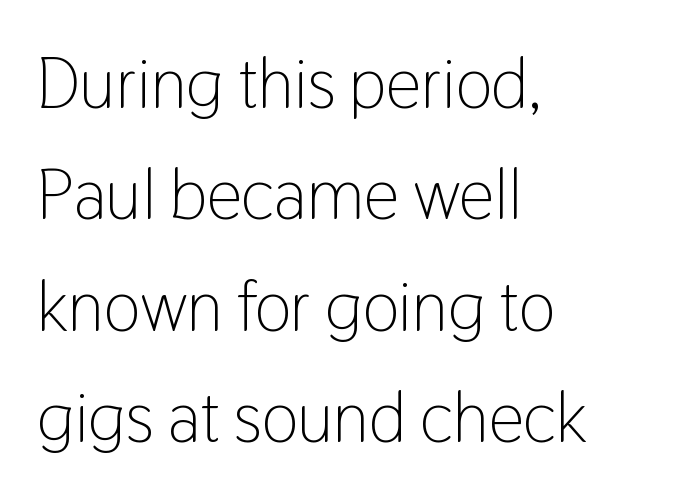
The image shows 70 px light, condensed sans-serif type, upright; set left-aligned, normal line spacing (1.59x), normal letter spacing, not underlined; low stroke contrast and a medium x-height.
